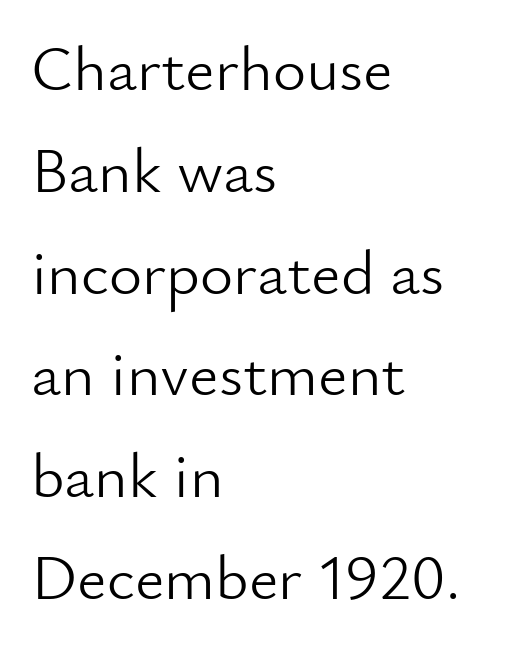
{"serif": "no", "italic": "no", "bold": "no", "weight": "light", "width": "normal", "stroke_contrast": "low", "x_height": "small", "monospaced": "no", "underline": "no", "align": "left", "line_spacing": "normal", "line_spacing_ratio": 1.59, "letter_spacing": "normal", "letter_spacing_em": 0.0, "glyph_px": 64}
